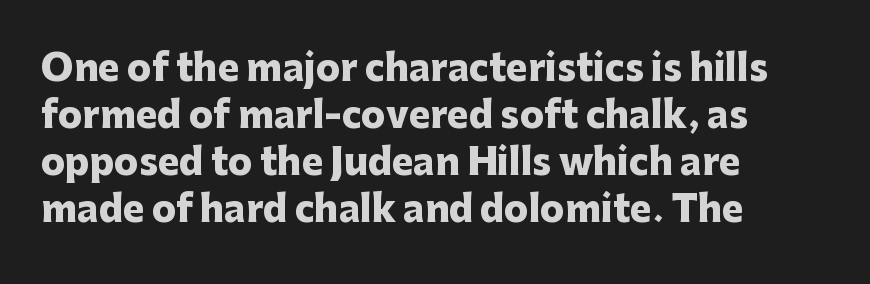
The image shows 36 px heavy sans-serif type, upright; set left-aligned, normal line spacing (1.31x), normal letter spacing, not underlined; low stroke contrast and a medium x-height.
